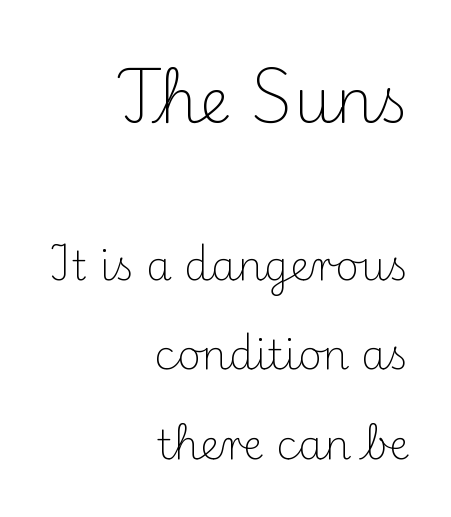
Q: Is the text bold? A: No.
Q: Is the text italic (slanted)? A: No, it is upright.
Q: Is the typeface a serif or a sans-serif typeface? A: Serif.
Q: Is the text underlined? A: No.
Q: How is the paragraph aligned? A: Right-aligned.
Q: Is the spacing between letters normal or unusually wide? A: Normal.
Q: Is the spacing between lines tight, normal or loose? A: Loose.
Q: Which block of text is set in a larger size, the first (top) or the second (bottom)? A: The first (top) one.
Q: Width (condensed, normal, or wide)? A: Normal.
Q: Stroke contrast? A: Medium.
Q: x-height? A: Small.
Q: Monospaced? A: No.
